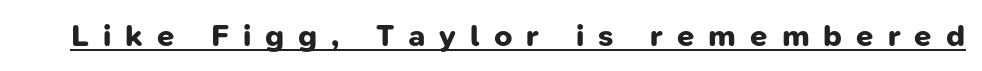
{"serif": "no", "bold": "yes", "weight": "bold", "width": "normal", "stroke_contrast": "low", "x_height": "medium", "monospaced": "no", "underline": "yes", "letter_spacing": "wide", "letter_spacing_em": 0.45, "glyph_px": 31}
